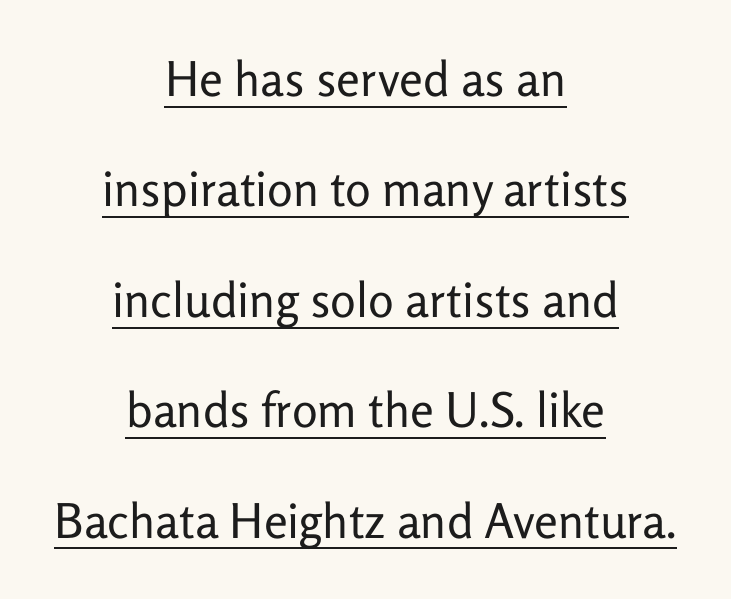
Q: Is the text bold? A: No.
Q: Is the text italic (slanted)? A: No, it is upright.
Q: Is the typeface a serif or a sans-serif typeface? A: Sans-serif.
Q: Is the text underlined? A: Yes.
Q: How is the paragraph aligned? A: Centered.
Q: Is the spacing between letters normal or unusually wide? A: Normal.
Q: Is the spacing between lines tight, normal or loose? A: Loose.
Q: Width (condensed, normal, or wide)? A: Normal.
Q: Stroke contrast? A: Low.
Q: x-height? A: Medium.
Q: Monospaced? A: No.
